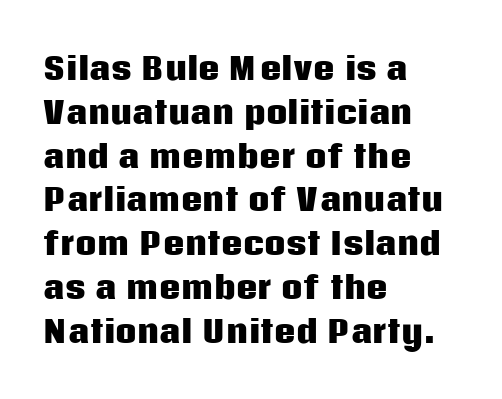
Q: Is the text bold? A: Yes.
Q: Is the text italic (slanted)? A: No, it is upright.
Q: Is the typeface a serif or a sans-serif typeface? A: Sans-serif.
Q: Is the text underlined? A: No.
Q: How is the paragraph aligned? A: Left-aligned.
Q: Is the spacing between letters normal or unusually wide? A: Normal.
Q: Is the spacing between lines tight, normal or loose? A: Normal.
Q: Width (condensed, normal, or wide)? A: Normal.
Q: Stroke contrast? A: Low.
Q: x-height? A: Large.
Q: Monospaced? A: No.
